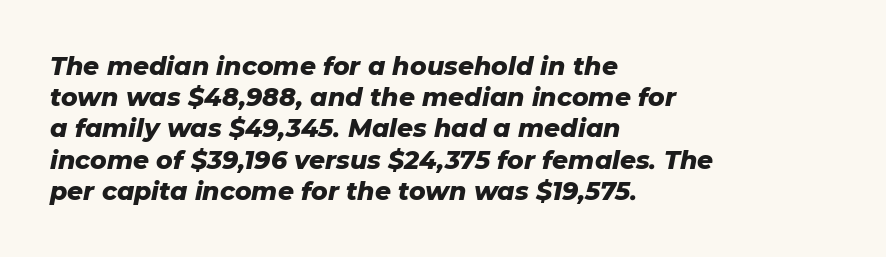
Q: Is the text bold? A: Yes.
Q: Is the text italic (slanted)? A: Yes, it leans right by about 11 degrees.
Q: Is the text underlined? A: No.
Q: How is the paragraph aligned? A: Left-aligned.
Q: Is the spacing between letters normal or unusually wide? A: Normal.
Q: Is the spacing between lines tight, normal or loose? A: Normal.
